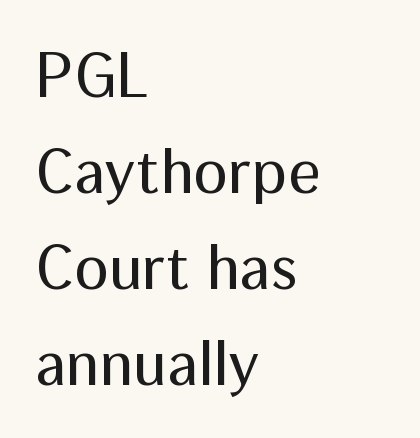
Q: Is the text bold? A: No.
Q: Is the text italic (slanted)? A: No, it is upright.
Q: Is the typeface a serif or a sans-serif typeface? A: Sans-serif.
Q: Is the text underlined? A: No.
Q: How is the paragraph aligned? A: Left-aligned.
Q: Is the spacing between letters normal or unusually wide? A: Normal.
Q: Is the spacing between lines tight, normal or loose? A: Normal.
Q: Width (condensed, normal, or wide)? A: Normal.
Q: Stroke contrast? A: Medium.
Q: x-height? A: Medium.
Q: Monospaced? A: No.
